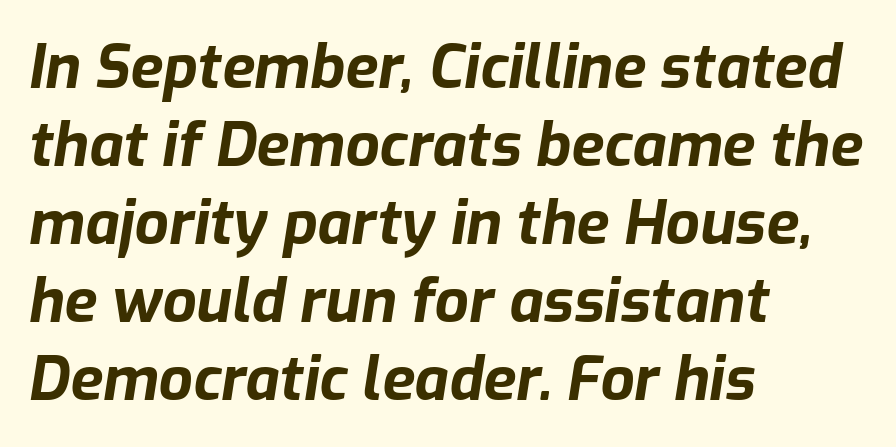
{"italic": "yes", "lean": "right", "slant_degrees": 9, "bold": "yes", "weight": "bold", "width": "normal", "stroke_contrast": "low", "x_height": "medium", "monospaced": "no", "underline": "no", "align": "left", "line_spacing": "normal", "line_spacing_ratio": 1.3, "letter_spacing": "normal", "letter_spacing_em": 0.0, "glyph_px": 60}
